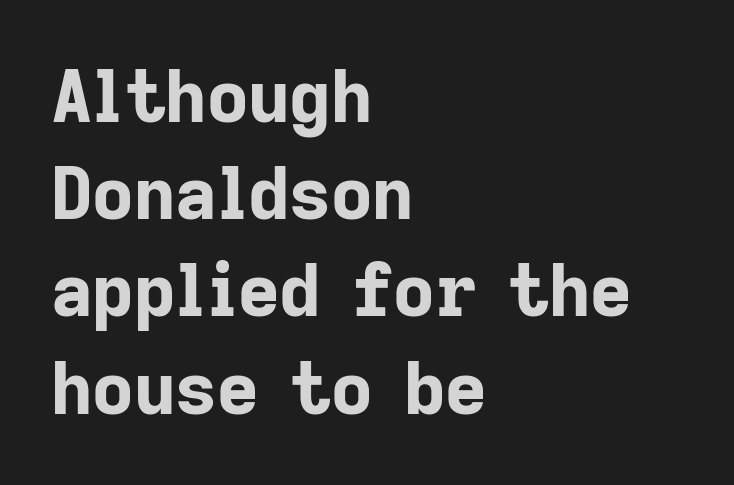
The image shows 72 px bold sans-serif type, upright; set left-aligned, normal line spacing (1.35x), normal letter spacing, not underlined; low stroke contrast and a medium x-height.
